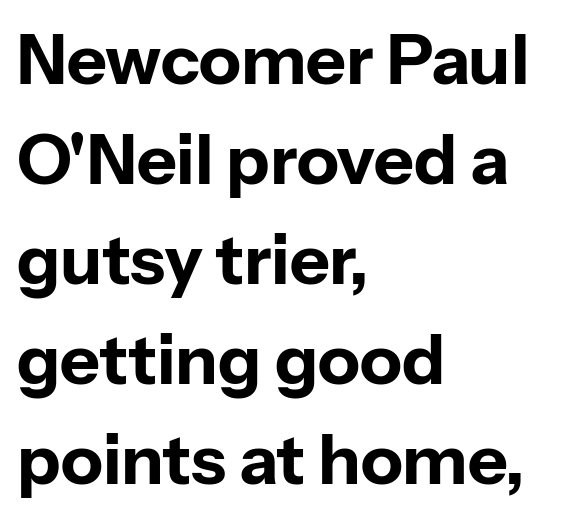
Q: Is the text bold? A: Yes.
Q: Is the text italic (slanted)? A: No, it is upright.
Q: Is the typeface a serif or a sans-serif typeface? A: Sans-serif.
Q: Is the text underlined? A: No.
Q: How is the paragraph aligned? A: Left-aligned.
Q: Is the spacing between letters normal or unusually wide? A: Normal.
Q: Is the spacing between lines tight, normal or loose? A: Normal.
Q: Width (condensed, normal, or wide)? A: Normal.
Q: Stroke contrast? A: Low.
Q: x-height? A: Medium.
Q: Monospaced? A: No.
